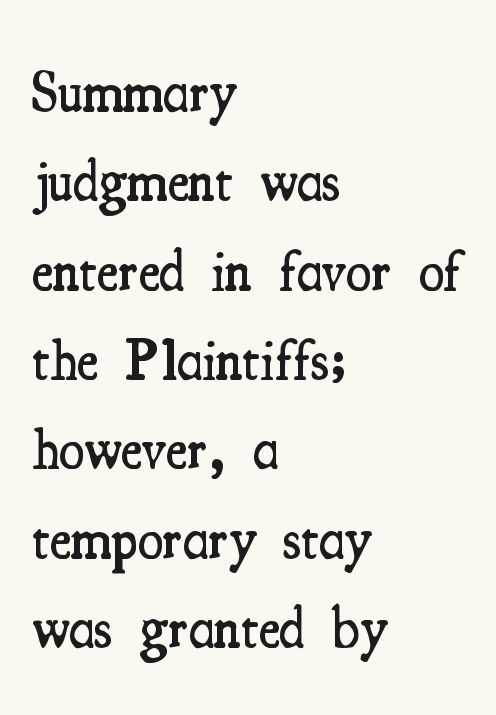
The image shows 58 px semibold, condensed serif type, upright; set left-aligned, normal line spacing (1.54x), normal letter spacing, not underlined; medium stroke contrast and a small x-height.
